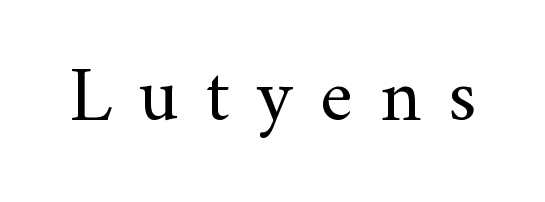
Do the characters align in a grid? No, the font is proportional. A quiet, ordinary-to-light weight characterises the typeface. Does extra space separate the letters? Yes, quite a lot of it. A roman cut, with each character standing at attention. Old-style or modern, the face here clearly has serifs.
